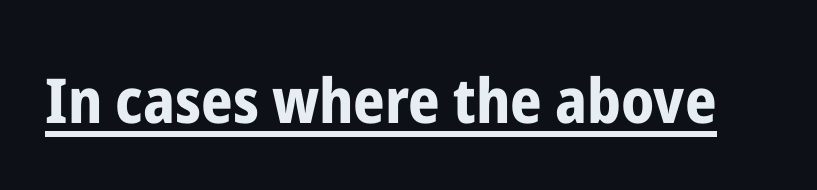
The image shows 62 px bold, condensed sans-serif type, upright; set normal letter spacing, underlined; low stroke contrast and a medium x-height.
